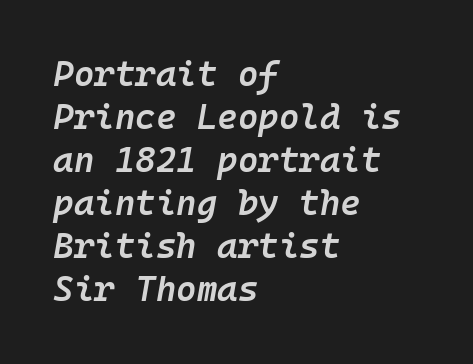
Q: Is the text bold? A: Semi-bold.
Q: Is the text italic (slanted)? A: Yes, it leans right by about 10 degrees.
Q: Is the text underlined? A: No.
Q: How is the paragraph aligned? A: Left-aligned.
Q: Is the spacing between letters normal or unusually wide? A: Normal.
Q: Width (condensed, normal, or wide)? A: Normal.
Q: Stroke contrast? A: Low.
Q: x-height? A: Medium.
Q: Monospaced? A: Yes.
